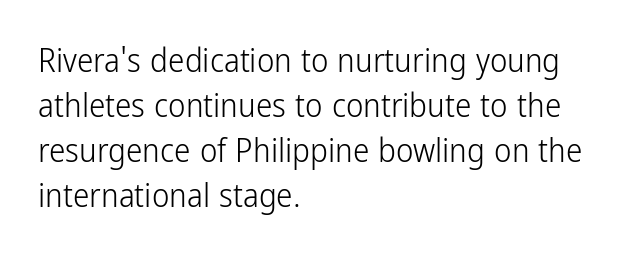
{"serif": "no", "italic": "no", "bold": "no", "weight": "light", "width": "condensed", "stroke_contrast": "low", "x_height": "medium", "monospaced": "no", "underline": "no", "align": "left", "line_spacing": "normal", "line_spacing_ratio": 1.36, "letter_spacing": "normal", "letter_spacing_em": 0.0, "glyph_px": 33}
